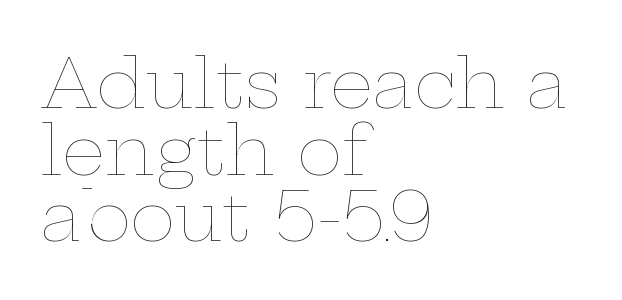
The image shows 68 px thin, wide type, upright; set left-aligned, tight line spacing (0.98x), normal letter spacing, not underlined; low stroke contrast and a medium x-height.
